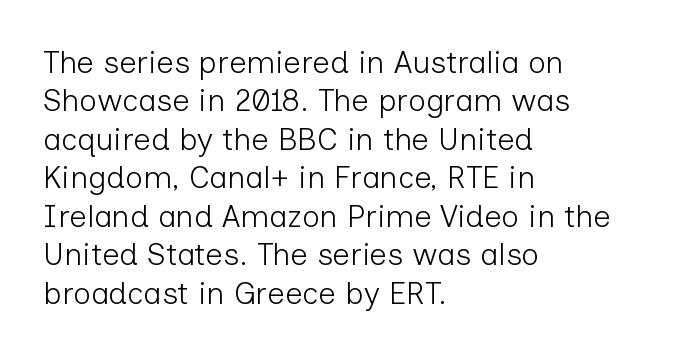
The image shows 31 px light sans-serif type, upright; set left-aligned, line spacing 1.24x, normal letter spacing, not underlined; low stroke contrast and a medium x-height.
